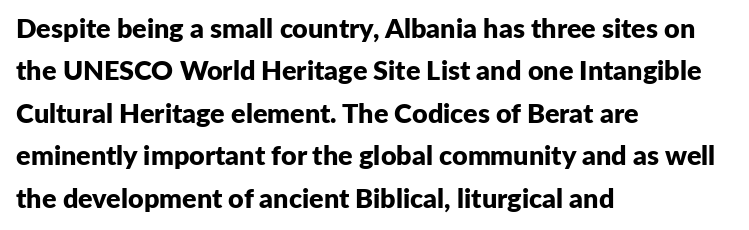
{"italic": "no", "bold": "yes", "underline": "no", "align": "left", "line_spacing": "normal", "line_spacing_ratio": 1.57, "letter_spacing": "normal", "letter_spacing_em": 0.0, "glyph_px": 27}
